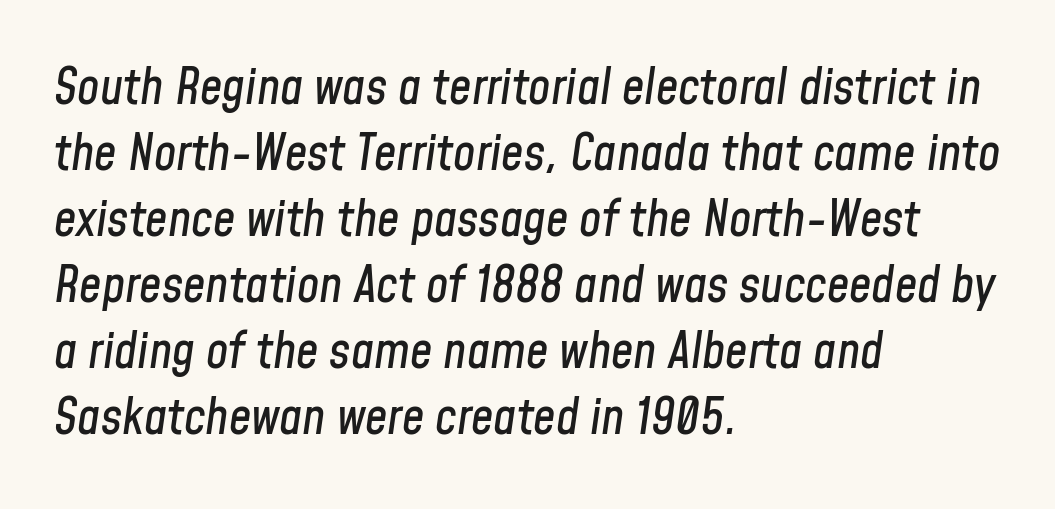
{"italic": "yes", "lean": "right", "slant_degrees": 8, "width": "condensed", "stroke_contrast": "low", "x_height": "medium", "monospaced": "no", "underline": "no", "align": "left", "line_spacing": "normal", "line_spacing_ratio": 1.32, "letter_spacing": "normal", "letter_spacing_em": 0.0, "glyph_px": 50}
